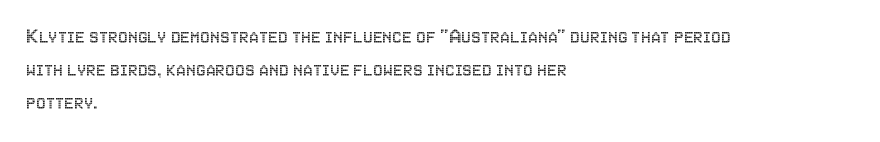
The image shows 22 px text type, upright; set left-aligned, normal line spacing (1.51x), normal letter spacing, not underlined.
